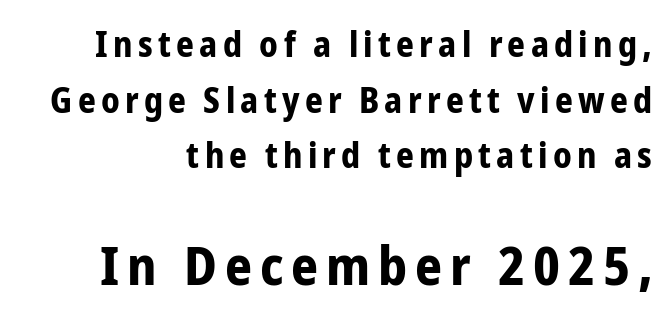
{"serif": "no", "italic": "no", "bold": "yes", "weight": "bold", "width": "condensed", "stroke_contrast": "low", "x_height": "medium", "monospaced": "no", "underline": "no", "line_spacing": "normal", "line_spacing_ratio": 1.59, "larger_block": "second", "size_ratio": 1.51, "glyph_px": 53}
